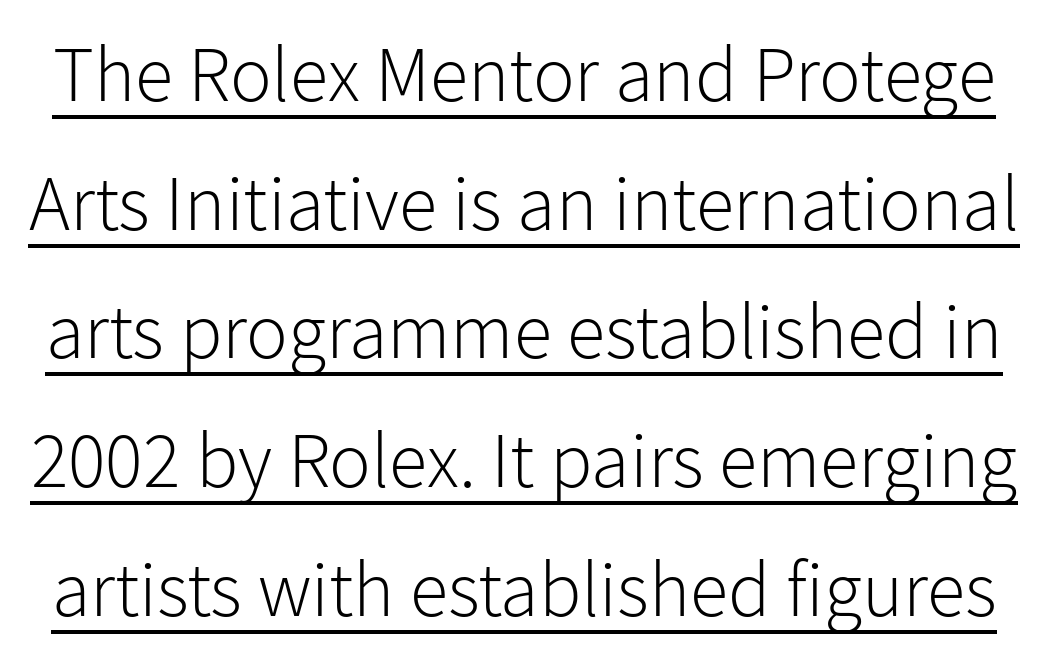
{"serif": "no", "italic": "no", "bold": "no", "weight": "light", "width": "normal", "stroke_contrast": "low", "x_height": "medium", "monospaced": "no", "underline": "yes", "line_spacing": "normal", "line_spacing_ratio": 1.65, "letter_spacing": "normal", "letter_spacing_em": 0.0, "glyph_px": 78}
